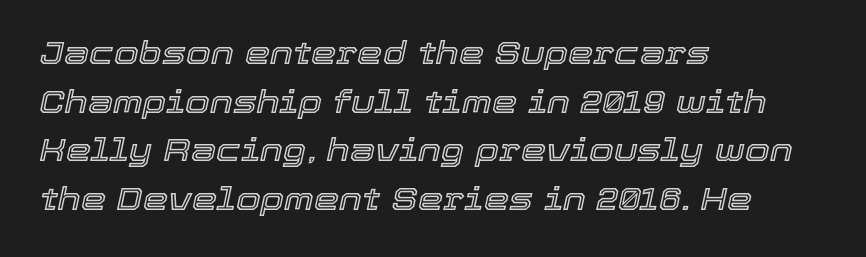
Any mark beneath the type? The region is blank. The axis of the letterforms is tilted away from vertical. The rows are spaced the way most documents space them. Here the designer chose a conventional face with non-uniform glyph widths. The lines in this sample share a left origin and differ only in where they stop.
